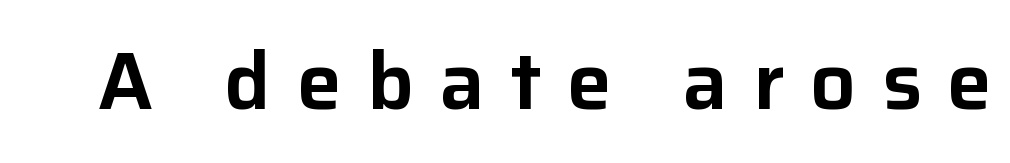
Q: Is the text italic (slanted)? A: No, it is upright.
Q: Is the typeface a serif or a sans-serif typeface? A: Sans-serif.
Q: Is the text underlined? A: No.
Q: Is the spacing between letters normal or unusually wide? A: Unusually wide.
Q: Width (condensed, normal, or wide)? A: Normal.
Q: Stroke contrast? A: Low.
Q: x-height? A: Medium.
Q: Monospaced? A: No.
